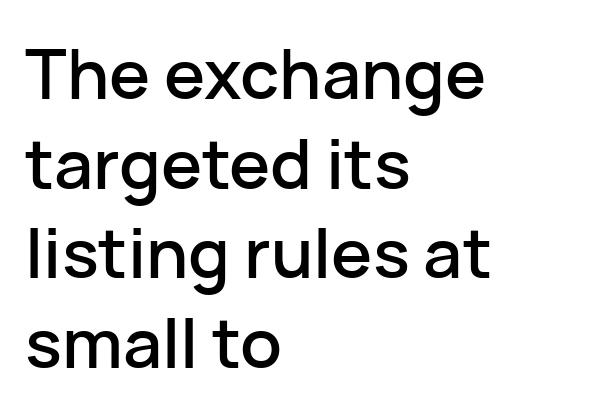
Q: Is the text italic (slanted)? A: No, it is upright.
Q: Is the typeface a serif or a sans-serif typeface? A: Sans-serif.
Q: Is the text underlined? A: No.
Q: How is the paragraph aligned? A: Left-aligned.
Q: Is the spacing between letters normal or unusually wide? A: Normal.
Q: Is the spacing between lines tight, normal or loose? A: Normal.
Q: Width (condensed, normal, or wide)? A: Normal.
Q: Stroke contrast? A: Low.
Q: x-height? A: Medium.
Q: Monospaced? A: No.
